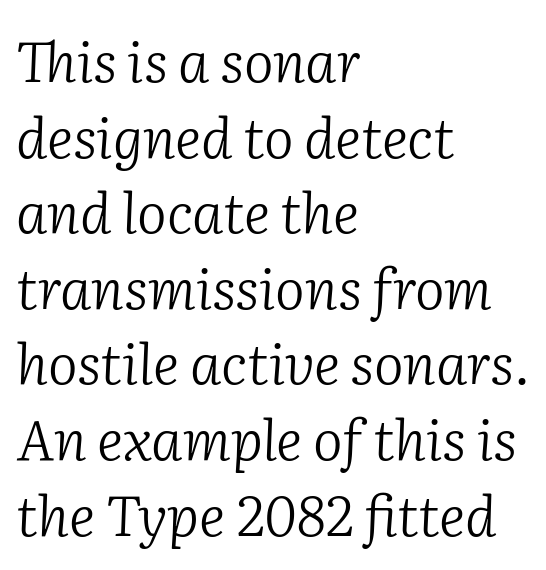
The image shows 56 px light serif type, italic (leaning right); set left-aligned, normal line spacing (1.35x), normal letter spacing, not underlined; low stroke contrast and a medium x-height.
